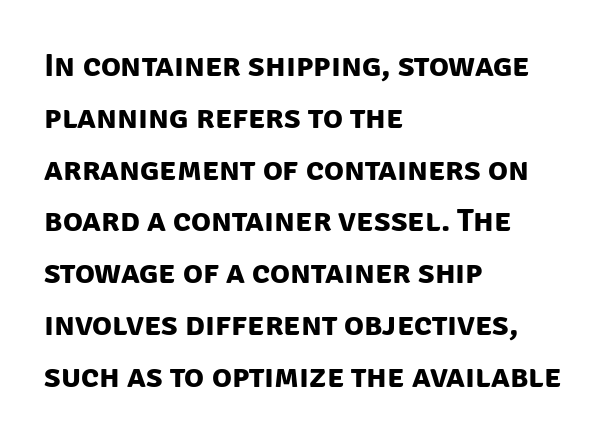
Q: Is the text bold? A: Yes.
Q: Is the typeface a serif or a sans-serif typeface? A: Sans-serif.
Q: Is the text underlined? A: No.
Q: How is the paragraph aligned? A: Left-aligned.
Q: Is the spacing between letters normal or unusually wide? A: Normal.
Q: Is the spacing between lines tight, normal or loose? A: Normal.
Q: Width (condensed, normal, or wide)? A: Normal.
Q: Stroke contrast? A: Low.
Q: x-height? A: Large.
Q: Monospaced? A: No.
